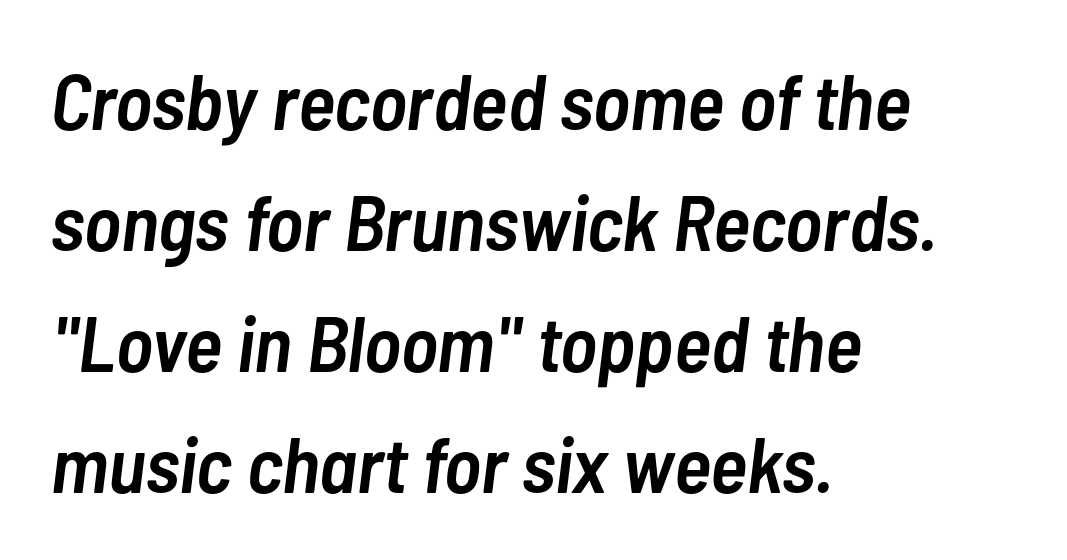
Q: Is the text bold? A: Semi-bold.
Q: Is the text italic (slanted)? A: Yes, it leans right by about 7 degrees.
Q: Is the text underlined? A: No.
Q: How is the paragraph aligned? A: Left-aligned.
Q: Is the spacing between letters normal or unusually wide? A: Normal.
Q: Is the spacing between lines tight, normal or loose? A: Normal.
Q: Width (condensed, normal, or wide)? A: Condensed.
Q: Stroke contrast? A: Low.
Q: x-height? A: Medium.
Q: Monospaced? A: No.
